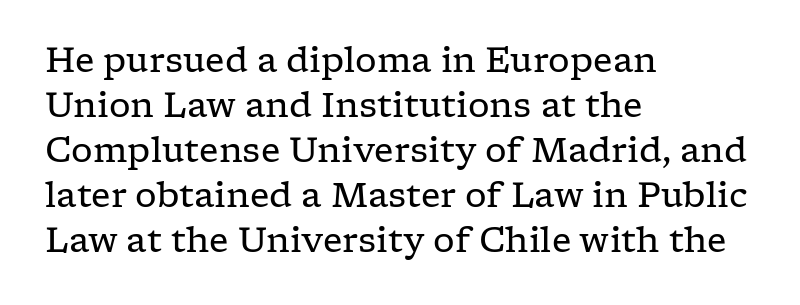
The image shows 34 px regular-weight, wide serif type, upright; set left-aligned, normal line spacing (1.32x), normal letter spacing, not underlined; low stroke contrast and a medium x-height.
